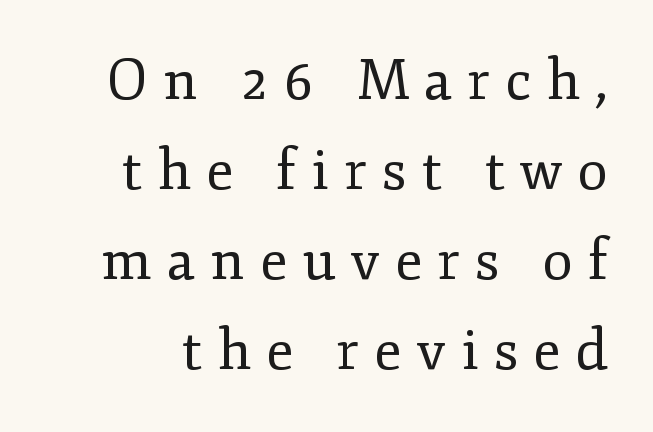
The image shows 56 px regular-weight serif type, upright; set normal line spacing (1.61x), unusually wide letter spacing (+0.27 em), not underlined; low stroke contrast and a small x-height.
